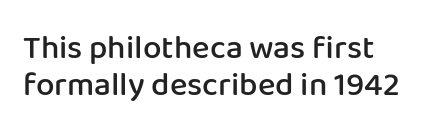
{"serif": "no", "italic": "no", "bold": "semi", "weight": "semibold", "width": "normal", "stroke_contrast": "low", "x_height": "medium", "monospaced": "no", "underline": "no", "align": "left", "line_spacing": "tight", "line_spacing_ratio": 1.13, "letter_spacing": "normal", "letter_spacing_em": 0.0, "glyph_px": 33}
